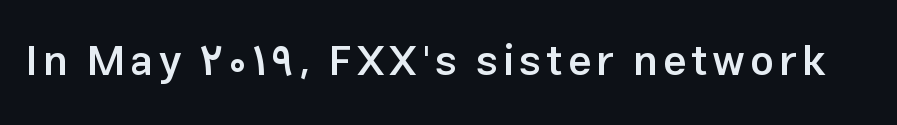
The letters are semibold — heavier than regular but short of a full bold. The passage shown is typed in a proportional face where columns would drift. Letters rest on an invisible, unmarked baseline. Unlike a traditional serif, this face leaves its strokes unadorned. Posture: vertical.
